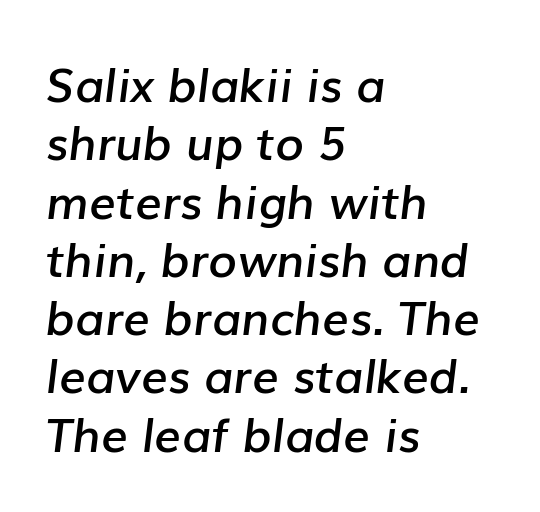
{"italic": "yes", "lean": "right", "slant_degrees": 7, "bold": "semi", "weight": "semibold", "width": "normal", "stroke_contrast": "low", "x_height": "medium", "monospaced": "no", "underline": "no", "align": "left", "line_spacing_ratio": 1.24, "letter_spacing": "normal", "letter_spacing_em": 0.0, "glyph_px": 47}
